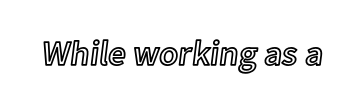
{"width": "normal", "x_height": "medium", "monospaced": "no", "underline": "no", "letter_spacing": "normal", "letter_spacing_em": 0.0, "glyph_px": 35}
